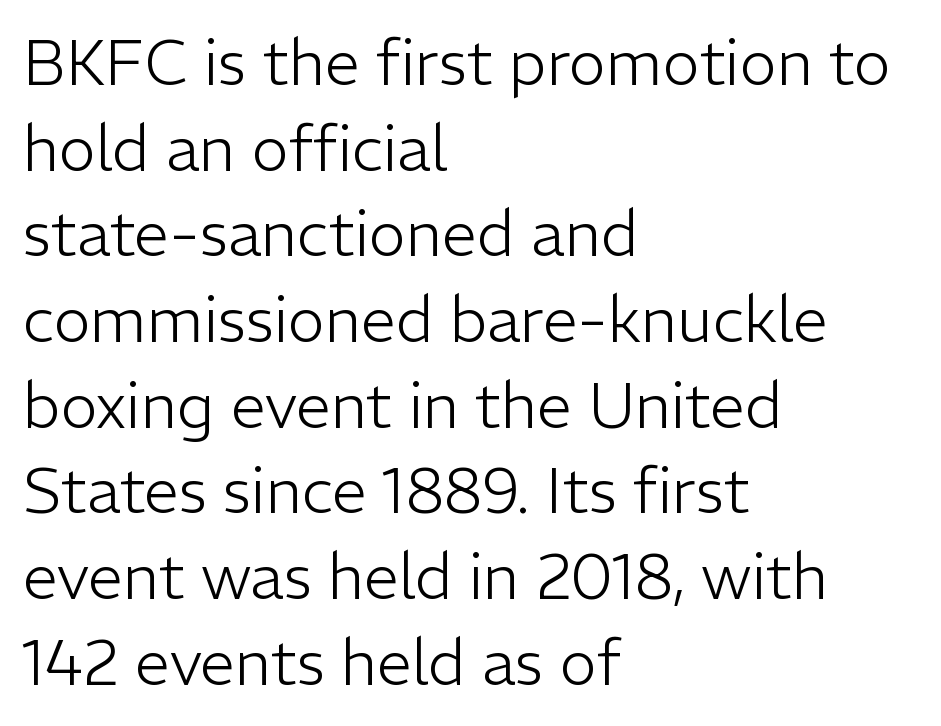
Q: Is the text bold? A: No.
Q: Is the text italic (slanted)? A: No, it is upright.
Q: Is the typeface a serif or a sans-serif typeface? A: Sans-serif.
Q: Is the text underlined? A: No.
Q: How is the paragraph aligned? A: Left-aligned.
Q: Is the spacing between letters normal or unusually wide? A: Normal.
Q: Is the spacing between lines tight, normal or loose? A: Normal.
Q: Width (condensed, normal, or wide)? A: Normal.
Q: Stroke contrast? A: Low.
Q: x-height? A: Medium.
Q: Monospaced? A: No.
